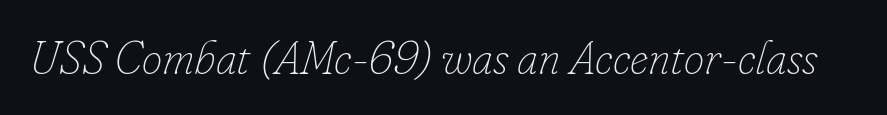
{"italic": "yes", "lean": "right", "slant_degrees": 16, "bold": "no", "weight": "thin", "width": "normal", "stroke_contrast": "low", "x_height": "small", "monospaced": "no", "underline": "no", "letter_spacing": "normal", "letter_spacing_em": 0.0, "glyph_px": 46}
